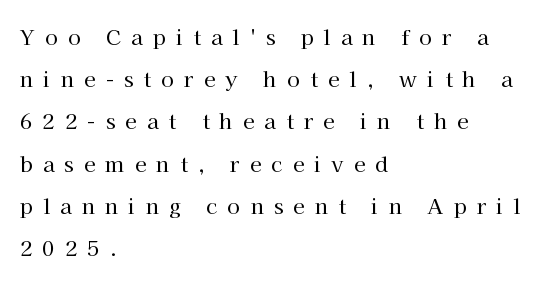
{"italic": "no", "bold": "no", "underline": "no", "align": "left", "line_spacing": "loose", "line_spacing_ratio": 2.01, "letter_spacing": "wide", "letter_spacing_em": 0.48, "glyph_px": 21}
